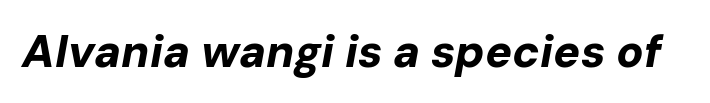
The image shows 45 px bold type, italic (leaning right); set normal letter spacing, not underlined; low stroke contrast and a medium x-height.
